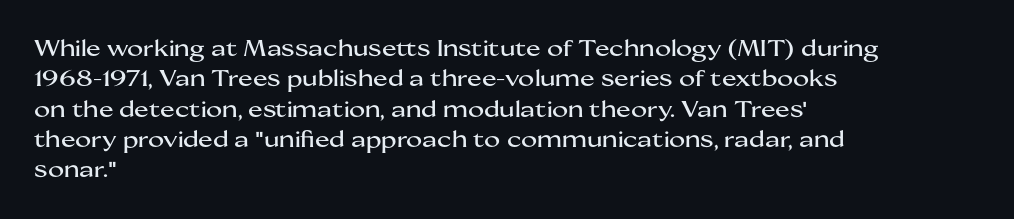
{"italic": "no", "underline": "no", "align": "left", "line_spacing": "normal", "line_spacing_ratio": 1.38, "letter_spacing": "normal", "letter_spacing_em": 0.0, "glyph_px": 22}
